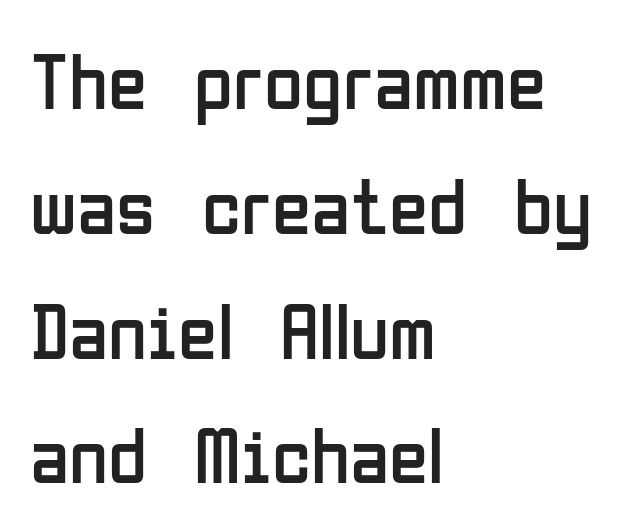
{"serif": "no", "italic": "no", "bold": "no", "weight": "regular", "width": "condensed", "stroke_contrast": "low", "x_height": "medium", "monospaced": "no", "underline": "no", "align": "left", "line_spacing": "normal", "line_spacing_ratio": 1.56, "letter_spacing": "normal", "letter_spacing_em": 0.0, "glyph_px": 80}
